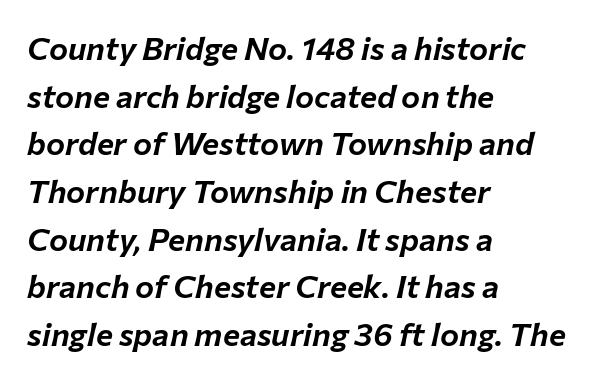
Q: Is the text italic (slanted)? A: Yes, it leans right by about 12 degrees.
Q: Is the text underlined? A: No.
Q: How is the paragraph aligned? A: Left-aligned.
Q: Is the spacing between letters normal or unusually wide? A: Normal.
Q: Is the spacing between lines tight, normal or loose? A: Normal.
Q: Width (condensed, normal, or wide)? A: Normal.
Q: Stroke contrast? A: Low.
Q: x-height? A: Medium.
Q: Monospaced? A: No.
